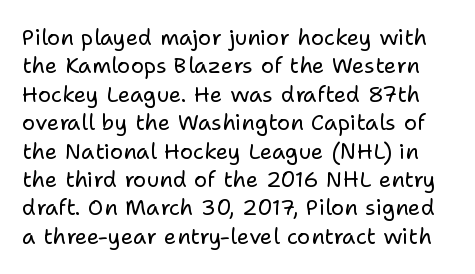
The image shows 22 px text type, upright; set normal line spacing (1.29x), normal letter spacing, not underlined.
